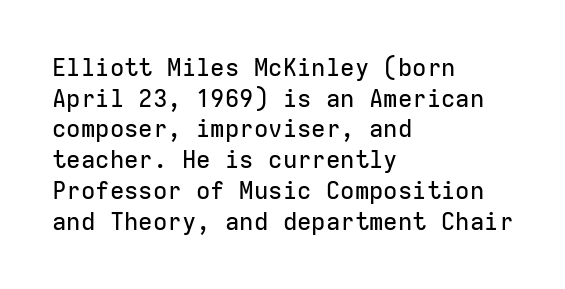
{"italic": "no", "underline": "no", "align": "left", "line_spacing": "normal", "line_spacing_ratio": 1.28, "letter_spacing": "normal", "letter_spacing_em": 0.0, "glyph_px": 24}
